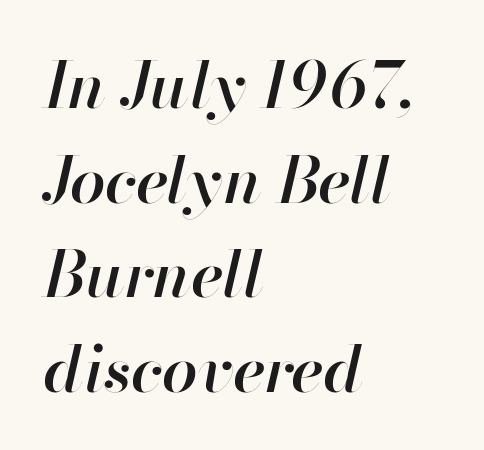
The image shows 64 px semibold type, italic (leaning right); set left-aligned, normal line spacing (1.48x), normal letter spacing, not underlined; high stroke contrast and a small x-height.
